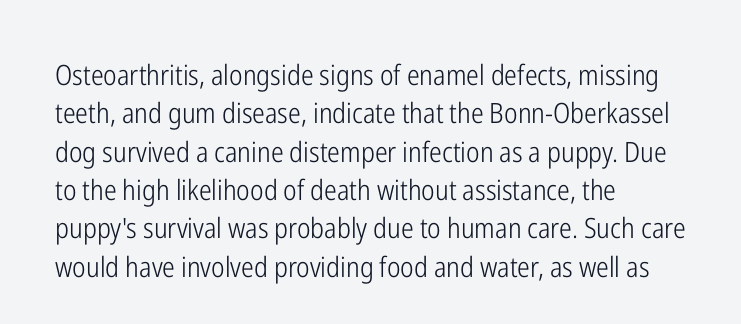
The designer left line spacing at the default. Only glyphs here, with clear space below each row. Tracking here is standard; glyphs follow each other at the usual distance. The cut favours lightness, reaching ordinary text weight at its darkest.
